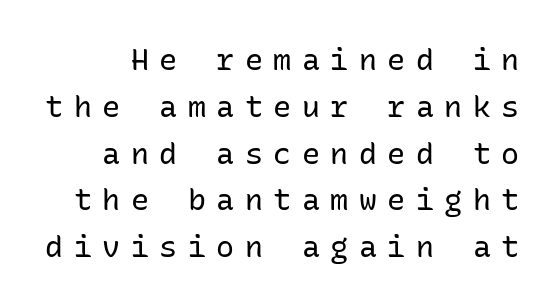
Nothing sits at the stroke ends, so this counts as sans-serif. Upright lettering throughout. The strokes carry an ordinary text weight at most. Display-style spreading of the glyphs; the letterfit is very open.
